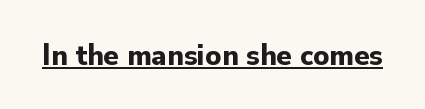
It's the straight-up-and-down kind of type. Beneath each row of characters lies a ruled line. Each letter keeps its own natural width here, so spacing adapts to shape. Honestly, the letter spacing is just normal — you wouldn't notice it.
